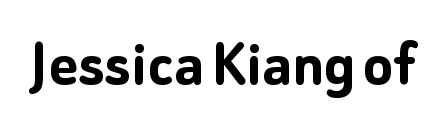
Q: Is the text bold? A: Yes.
Q: Is the text italic (slanted)? A: No, it is upright.
Q: Is the typeface a serif or a sans-serif typeface? A: Sans-serif.
Q: Is the text underlined? A: No.
Q: Is the spacing between letters normal or unusually wide? A: Normal.
Q: Width (condensed, normal, or wide)? A: Normal.
Q: Stroke contrast? A: Low.
Q: x-height? A: Medium.
Q: Monospaced? A: No.
